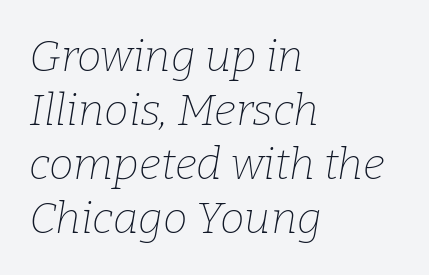
Descender tails drop into unmarked territory. Little horizontal feet cap the strokes, marking this as serif type. The cut favours lightness, reaching ordinary text weight at its darkest. Is this a fixed-width face? No — the glyphs have proportional, varying widths. These lines stack with their left ends in a neat column. Yep, that's italic — everything's leaning.
